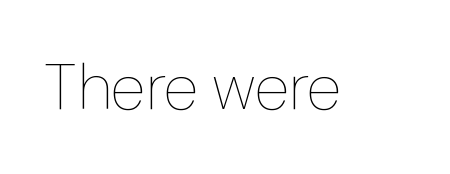
{"italic": "no", "bold": "no", "weight": "thin", "width": "normal", "stroke_contrast": "low", "x_height": "medium", "monospaced": "no", "underline": "no", "letter_spacing": "normal", "letter_spacing_em": 0.0, "glyph_px": 65}
